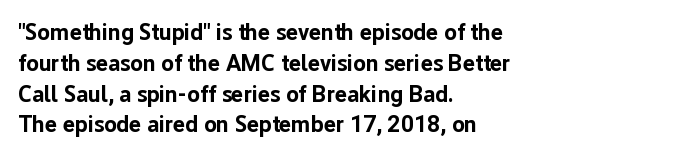
{"italic": "no", "bold": "yes", "underline": "no", "align": "left", "line_spacing": "normal", "line_spacing_ratio": 1.34, "letter_spacing": "normal", "letter_spacing_em": 0.0, "glyph_px": 23}
